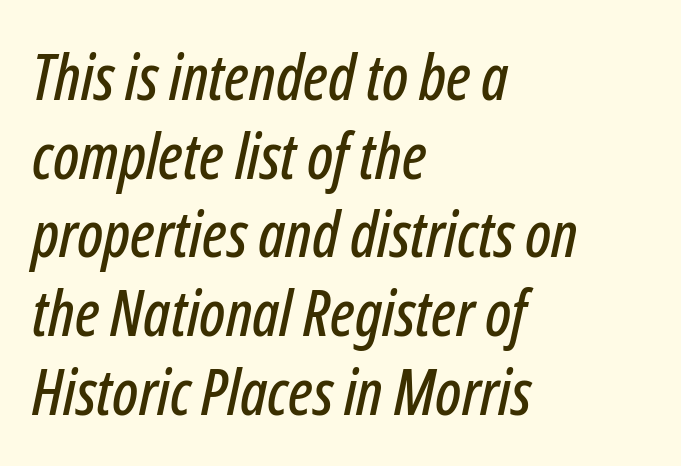
{"italic": "yes", "lean": "right", "slant_degrees": 12, "width": "condensed", "stroke_contrast": "low", "x_height": "medium", "monospaced": "no", "underline": "no", "align": "left", "line_spacing": "normal", "line_spacing_ratio": 1.25, "letter_spacing": "normal", "letter_spacing_em": 0.0, "glyph_px": 63}
